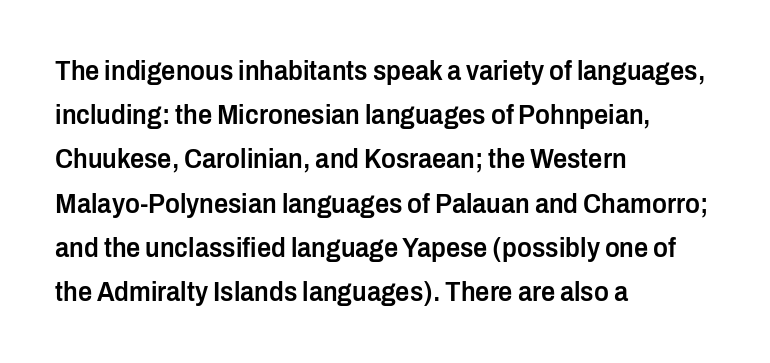
Q: Is the text bold? A: Semi-bold.
Q: Is the text italic (slanted)? A: No, it is upright.
Q: Is the typeface a serif or a sans-serif typeface? A: Sans-serif.
Q: Is the text underlined? A: No.
Q: How is the paragraph aligned? A: Left-aligned.
Q: Is the spacing between letters normal or unusually wide? A: Normal.
Q: Is the spacing between lines tight, normal or loose? A: Normal.
Q: Width (condensed, normal, or wide)? A: Condensed.
Q: Stroke contrast? A: Low.
Q: x-height? A: Medium.
Q: Monospaced? A: No.
